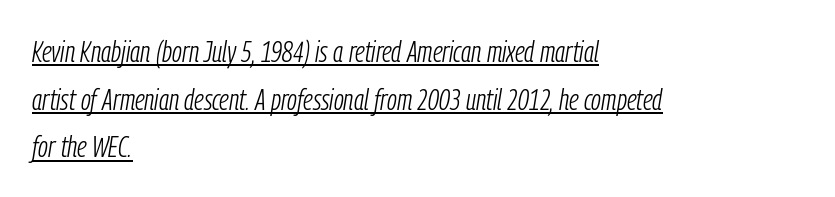
If you drew a ruler down the left edge, every line would touch it. Caption: lettering with a line underneath. Line spacing here is normal. When letters slant like this, we call the style italic. What stands out about the letter spacing? Nothing — it is the standard amount. A typesetter would call this proportional, since set widths differ per character.
